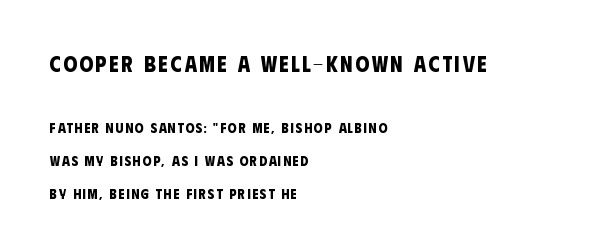
Line spacing here is loose. Every row of glyphs begins at an identical x-position on the left. The glyphs are unaccompanied by any horizontal stroke below them. Each glyph is drawn with heavy, bold strokes. The passage shown begins with its larger block and ends with its smaller one.
